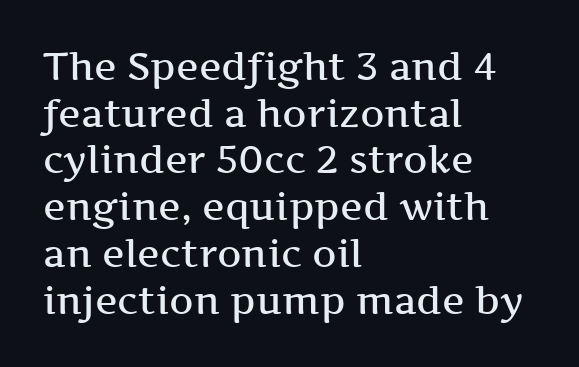
The image shows 38 px semibold, wide serif type, upright; set left-aligned, line spacing 1.23x, normal letter spacing, not underlined; medium stroke contrast and a medium x-height.
